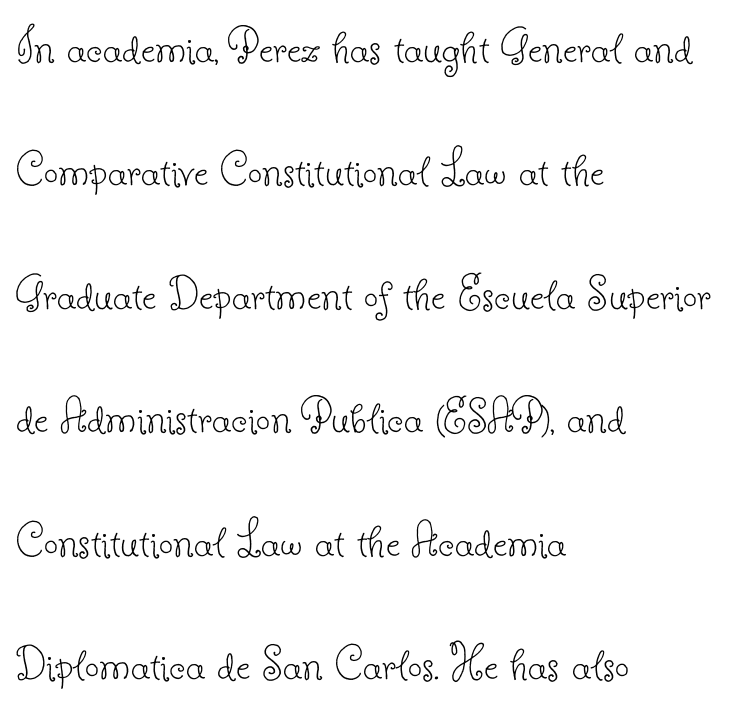
Summary of weight: not heavy and not bold. No extra tracking has been applied to these lines. Unlike a clean sans, this face finishes its strokes with serifs. A great deal of white space separates one row of letters from the next. Any mark beneath the type? The region is blank.
